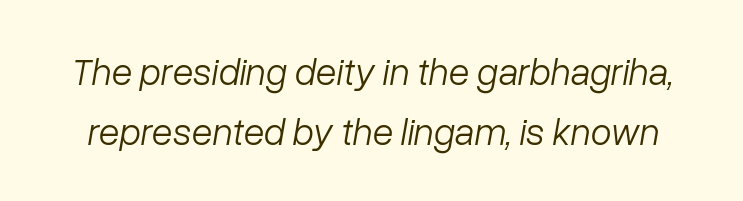
{"italic": "yes", "lean": "right", "slant_degrees": 10, "bold": "no", "weight": "light", "width": "normal", "stroke_contrast": "low", "x_height": "medium", "monospaced": "no", "underline": "no", "line_spacing": "normal", "line_spacing_ratio": 1.59, "letter_spacing": "normal", "letter_spacing_em": 0.0, "glyph_px": 38}
